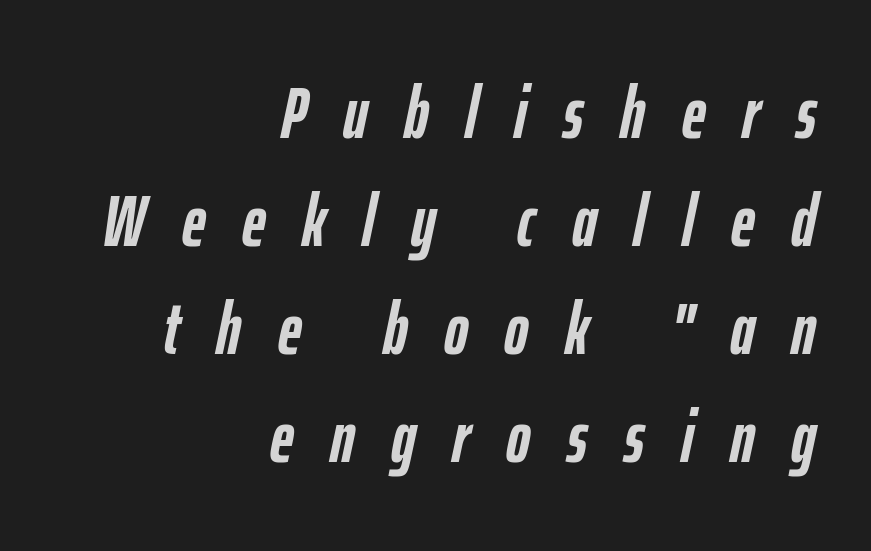
Q: Is the text bold? A: Yes.
Q: Is the text italic (slanted)? A: Yes, it leans right by about 12 degrees.
Q: Is the text underlined? A: No.
Q: How is the paragraph aligned? A: Right-aligned.
Q: Is the spacing between letters normal or unusually wide? A: Unusually wide.
Q: Is the spacing between lines tight, normal or loose? A: Normal.
Q: Width (condensed, normal, or wide)? A: Condensed.
Q: Stroke contrast? A: Low.
Q: x-height? A: Medium.
Q: Monospaced? A: No.
